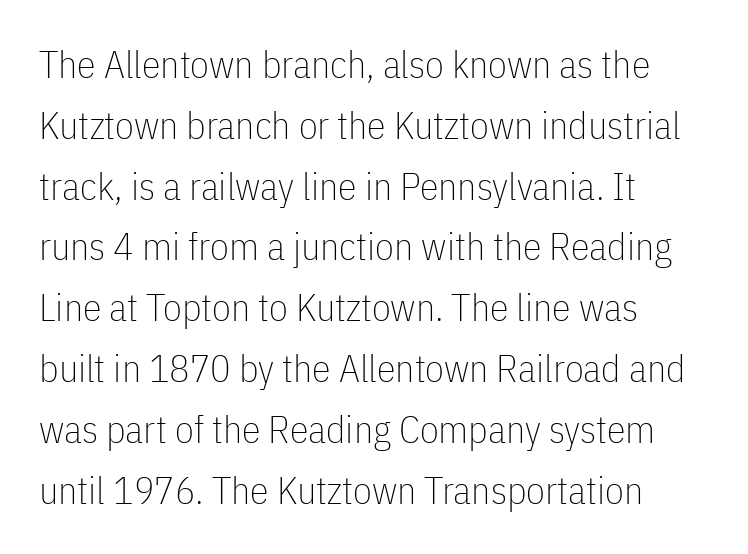
You can tell it's not italic because the verticals are truly vertical. Weight class: somewhere from thin through regular. Line spacing here is normal. Spacing between characters is what you'd get straight out of the box.
